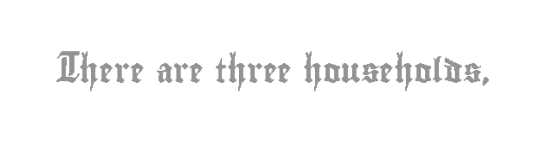
The image shows 24 px text type, upright; set normal letter spacing, not underlined.
